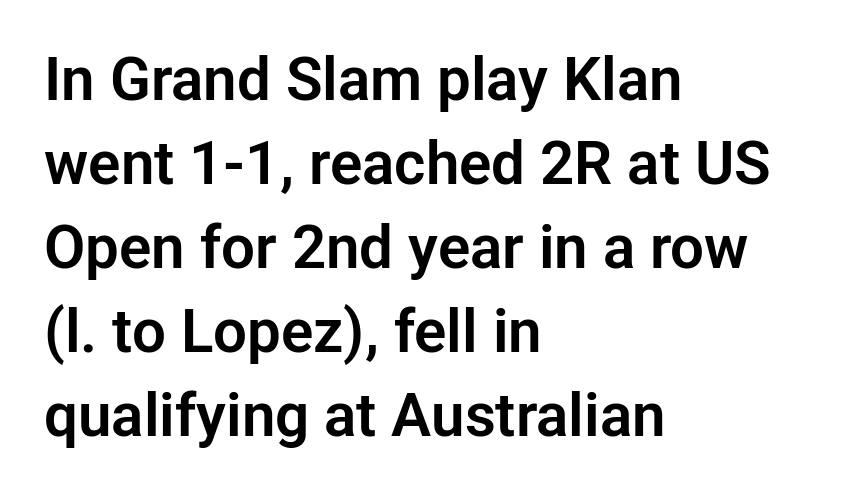
The image shows 60 px sans-serif type, upright; set left-aligned, normal line spacing (1.4x), normal letter spacing, not underlined; low stroke contrast and a medium x-height.
